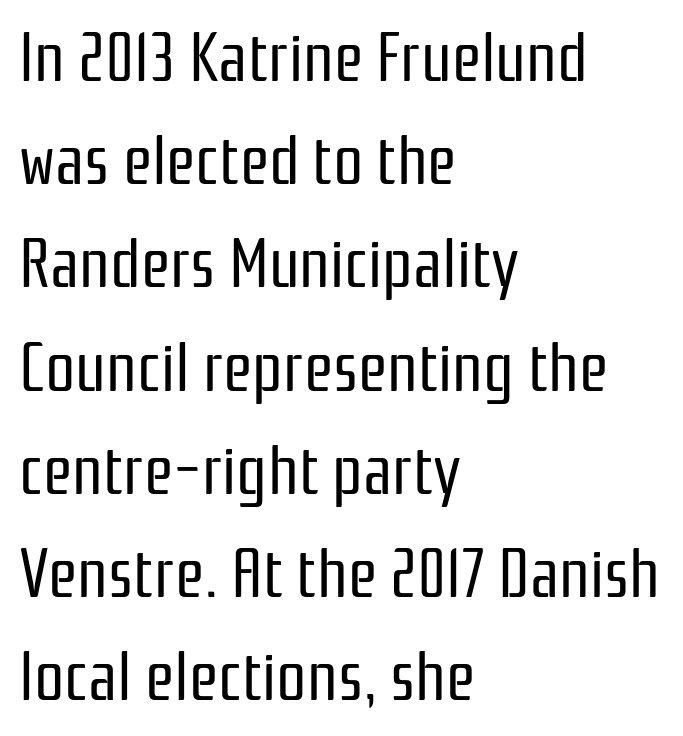
The image shows 67 px regular-weight, condensed sans-serif type, upright; set left-aligned, normal line spacing (1.54x), normal letter spacing, not underlined; low stroke contrast and a medium x-height.
